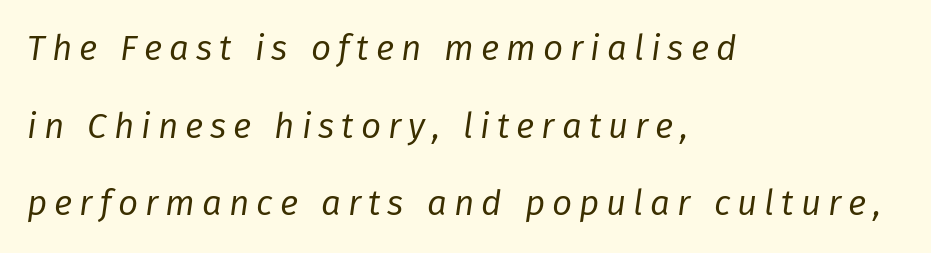
Stems and bowls with no extra thickness — not bold. The rendering uses natural spacing where letterforms have individual widths. The typesetter chose a ragged-right arrangement here. Any mark beneath the type? The region is blank. These lines stand farther apart than default settings would place them. This is oblique type, the kind used for emphasis or titles.
